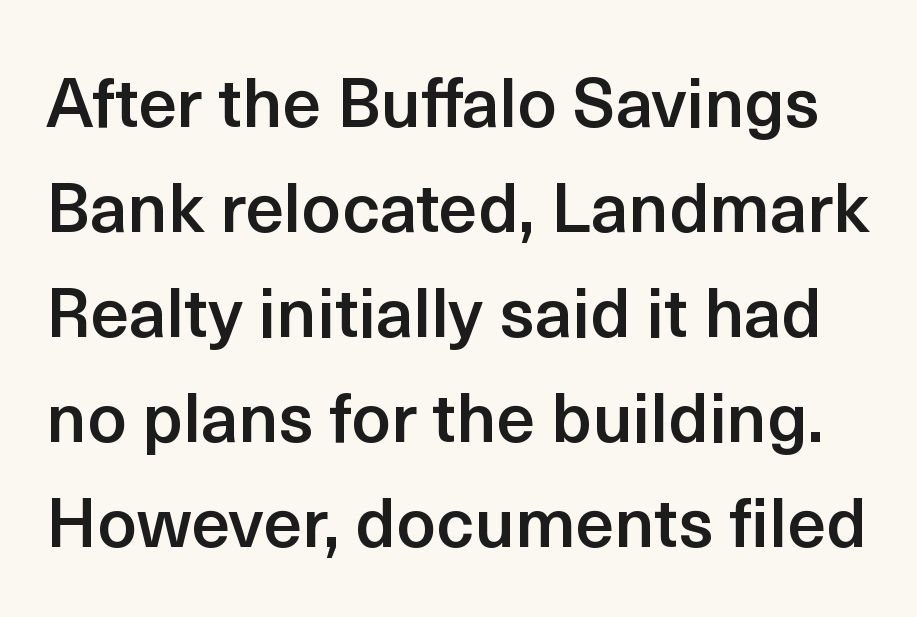
Check where the strokes stop: nothing finishes them off — pure sans. The foot of each line stays bare and open. The sample has been set in demibold, a notch under bold. Interline gaps are of average width in this sample. Here the glyphs are tracked normally, forming tight word shapes.
